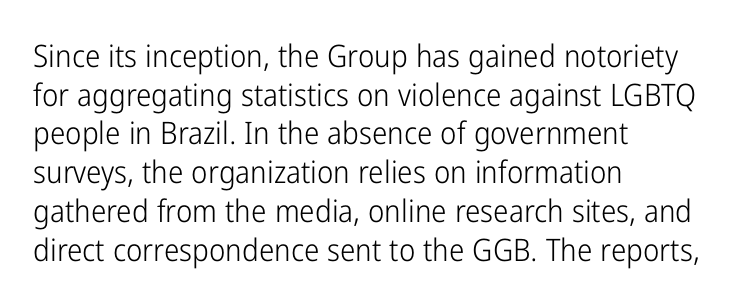
There is no visible air inserted between adjacent glyphs. What's the leading like? Ordinary, nothing unusual. Serifs: no, the terminals of the letterforms are clean. The rendering uses natural spacing where letterforms have individual widths. A bare baseline throughout the passage. No letter is thick-stroked: the sample isn't bold.
